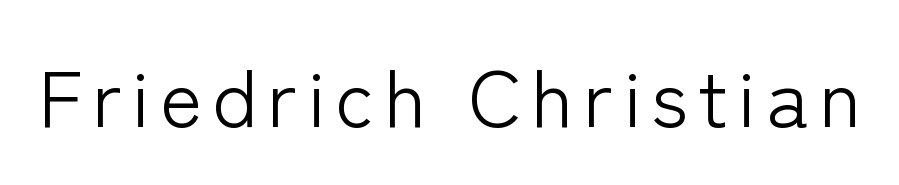
{"serif": "no", "italic": "no", "bold": "no", "weight": "light", "width": "normal", "stroke_contrast": "low", "x_height": "medium", "monospaced": "no", "underline": "no", "glyph_px": 80}
